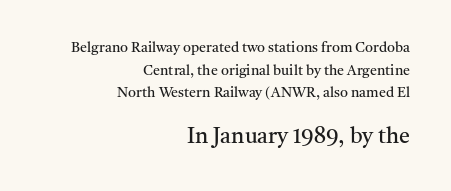
Posture: vertical. Rows of type keep a routine distance in the vertical direction. A flush-right, rag-left setting is used for this passage. The letterforms sit at book weight or below. Does the bottom block carry the larger type? Yes, it does.
